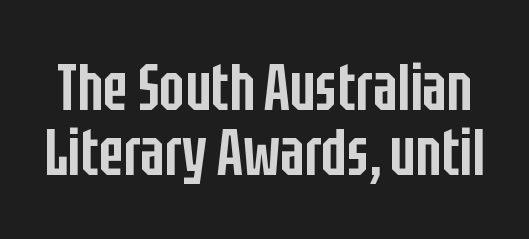
{"serif": "no", "italic": "no", "bold": "semi", "weight": "semibold", "width": "condensed", "stroke_contrast": "low", "x_height": "large", "monospaced": "no", "underline": "no", "line_spacing": "tight", "line_spacing_ratio": 0.98, "letter_spacing": "normal", "letter_spacing_em": 0.0, "glyph_px": 66}
